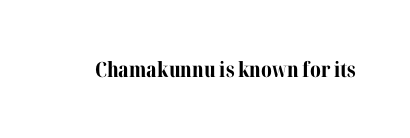
The image shows 21 px bold type, upright; set normal letter spacing, not underlined.
